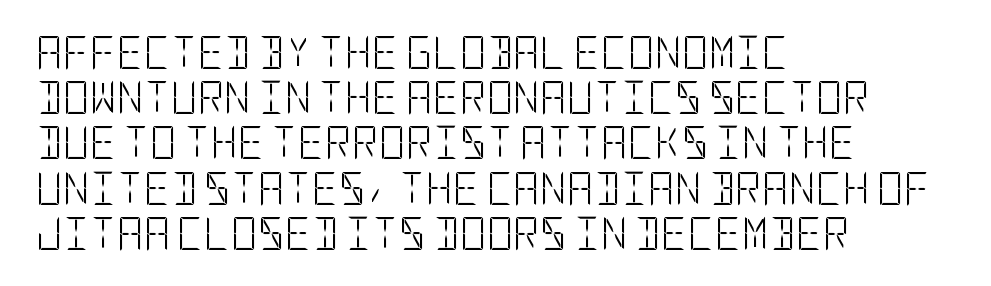
Q: Is the text bold? A: No.
Q: Is the text italic (slanted)? A: No, it is upright.
Q: Is the typeface a serif or a sans-serif typeface? A: Sans-serif.
Q: Is the text underlined? A: No.
Q: How is the paragraph aligned? A: Left-aligned.
Q: Is the spacing between letters normal or unusually wide? A: Normal.
Q: Is the spacing between lines tight, normal or loose? A: Normal.
Q: Width (condensed, normal, or wide)? A: Condensed.
Q: Stroke contrast? A: Low.
Q: x-height? A: Large.
